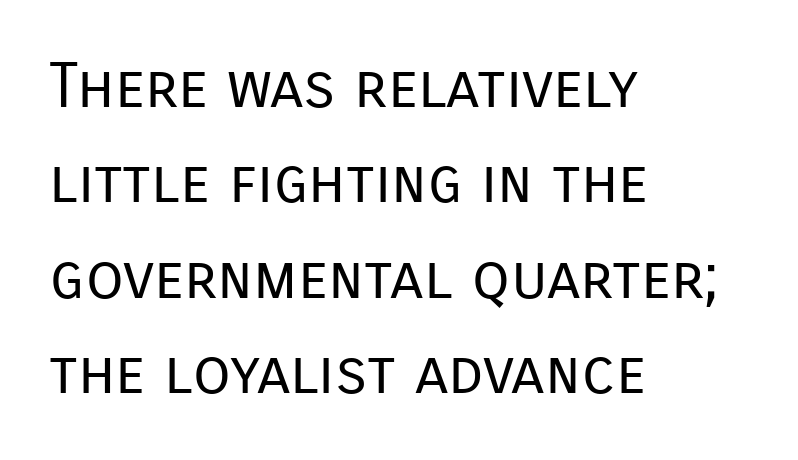
The image shows 62 px regular-weight sans-serif type, upright; set left-aligned, normal line spacing (1.54x), normal letter spacing, not underlined; low stroke contrast and a medium x-height.
